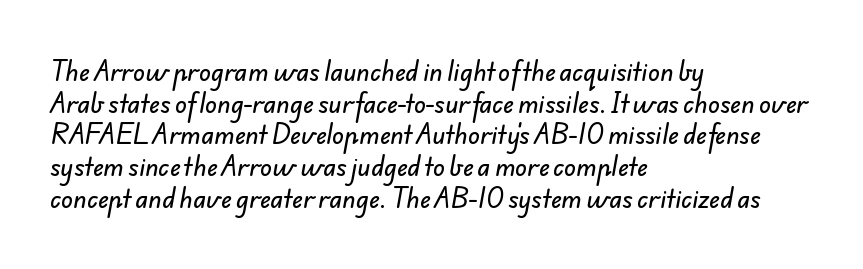
Q: Is the text underlined? A: No.
Q: How is the paragraph aligned? A: Left-aligned.
Q: Is the spacing between letters normal or unusually wide? A: Normal.
Q: Is the spacing between lines tight, normal or loose? A: Normal.
